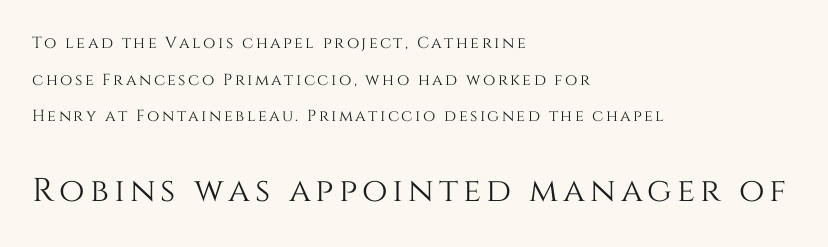
Descenders are the only things crossing below the line. Does the leading feel generous? Absolutely, it's lavish. Which margin do the lines hug? The left one — the right edge is uneven. A typesetter would call this proportional, since set widths differ per character. Designer's note — italics off, roman on.
